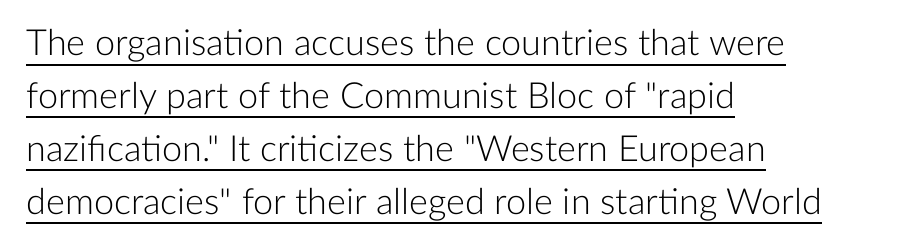
{"serif": "no", "italic": "no", "bold": "no", "weight": "light", "width": "normal", "stroke_contrast": "low", "x_height": "medium", "monospaced": "no", "underline": "yes", "align": "left", "line_spacing": "normal", "line_spacing_ratio": 1.47, "letter_spacing": "normal", "letter_spacing_em": 0.0, "glyph_px": 36}
